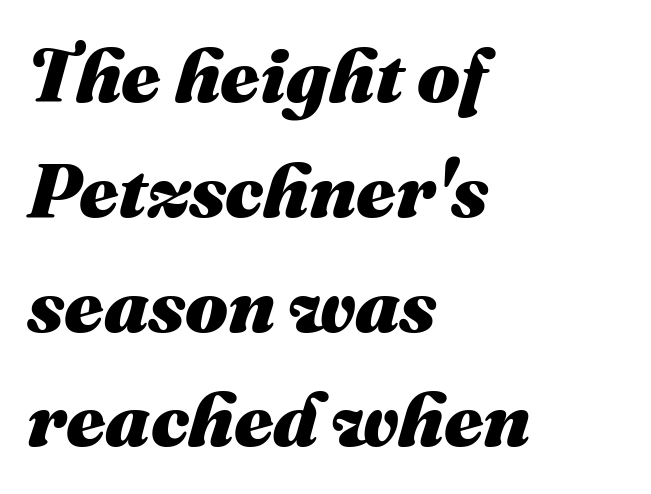
This sample has the flowing, uneven cadence of proportional lettering. Heavy-handed strokes throughout: this text is bold. An italicized treatment has been applied to the whole sample. Bare-footed words on every line. Visually the block forms a straight wall on the left and a jagged coastline on the right.
